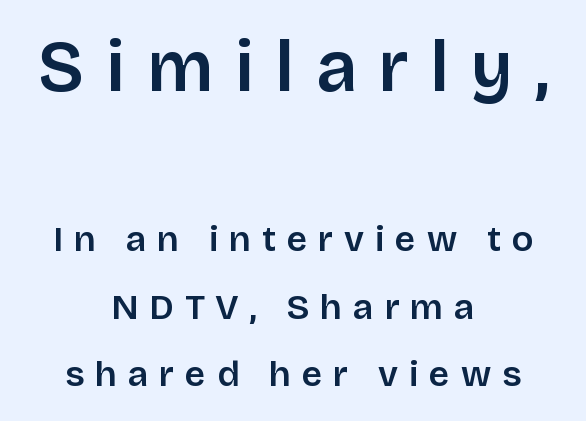
The image shows 72 px sans-serif type, upright; set centered, line spacing 1.88x, unusually wide letter spacing (+0.3 em), not underlined; the first (top) block is 2.0x larger; low stroke contrast and a large x-height.
